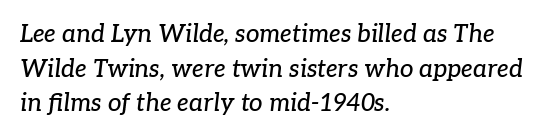
Short note: letters normally spaced. Italic? Definitely — the glyphs are oblique. A student would call this left alignment; a typographer would say flush left, rag right. The passage shown stacks its lines at a standard gap. Letters rest on an invisible, unmarked baseline.
